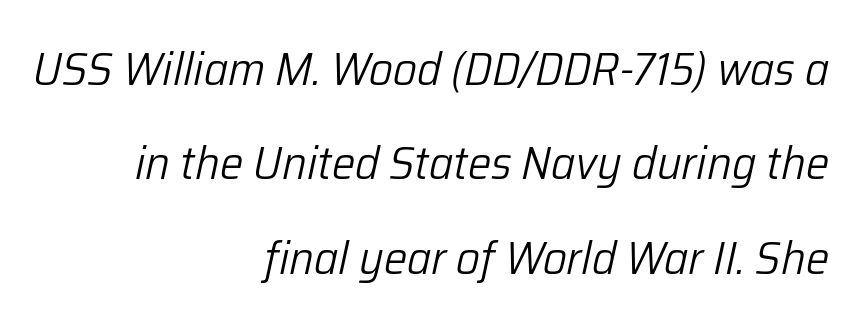
{"italic": "yes", "lean": "right", "slant_degrees": 12, "bold": "no", "weight": "light", "width": "normal", "stroke_contrast": "low", "x_height": "medium", "monospaced": "no", "underline": "no", "align": "right", "line_spacing": "loose", "line_spacing_ratio": 2.01, "letter_spacing": "normal", "letter_spacing_em": 0.0, "glyph_px": 47}
